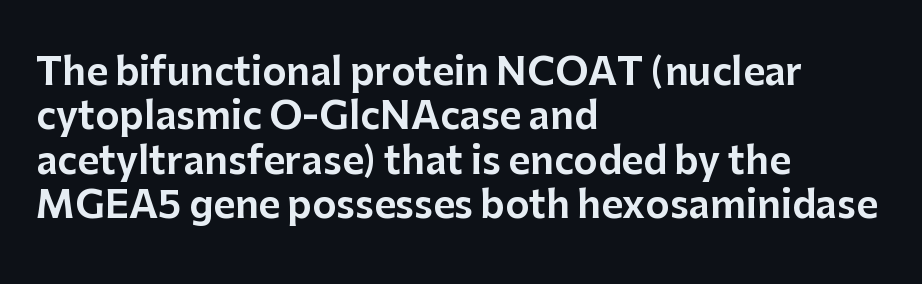
{"serif": "no", "italic": "no", "width": "normal", "stroke_contrast": "low", "x_height": "medium", "monospaced": "no", "underline": "no", "align": "left", "line_spacing_ratio": 1.2, "letter_spacing": "normal", "letter_spacing_em": 0.0, "glyph_px": 37}
